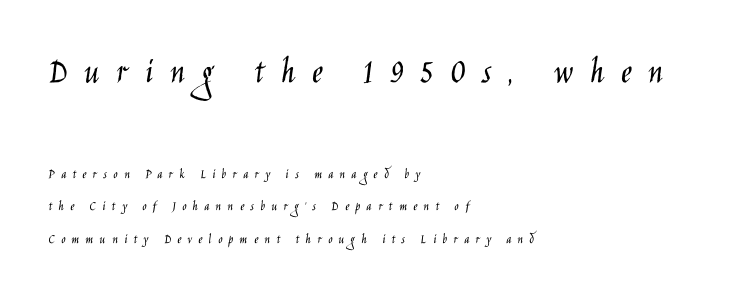
{"serif": "no", "bold": "no", "weight": "light", "width": "condensed", "stroke_contrast": "low", "x_height": "large", "monospaced": "no", "underline": "no", "align": "left", "line_spacing": "loose", "line_spacing_ratio": 2.35, "letter_spacing": "wide", "letter_spacing_em": 0.45, "larger_block": "first", "size_ratio": 2.64, "glyph_px": 37}
